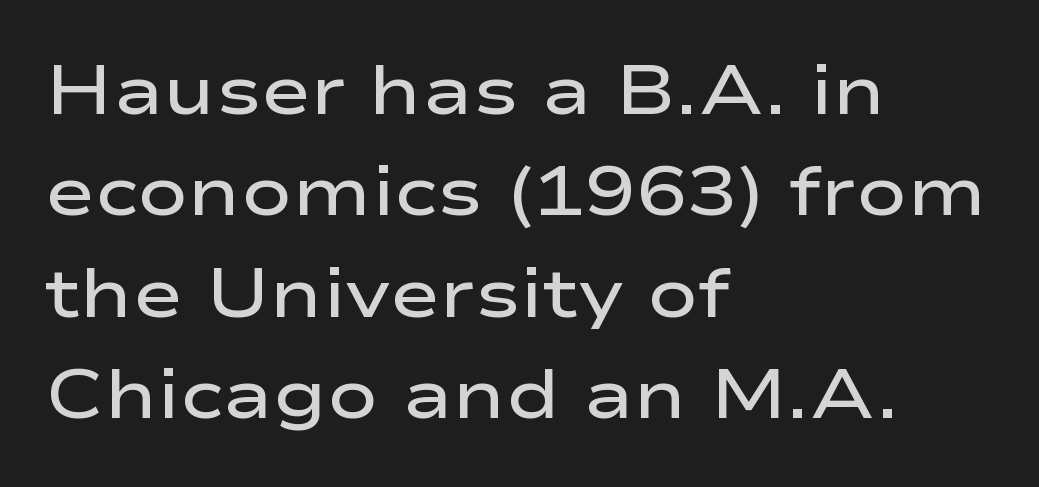
{"serif": "no", "italic": "no", "bold": "semi", "weight": "semibold", "width": "wide", "stroke_contrast": "low", "x_height": "medium", "monospaced": "no", "underline": "no", "align": "left", "line_spacing": "normal", "line_spacing_ratio": 1.49, "letter_spacing": "normal", "letter_spacing_em": 0.0, "glyph_px": 68}
